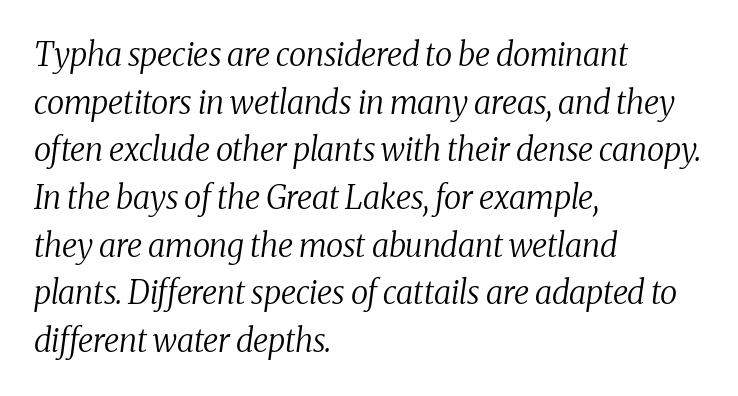
The image shows 32 px regular-weight serif type, italic (leaning right); set left-aligned, normal line spacing (1.49x), normal letter spacing, not underlined; medium stroke contrast and a medium x-height.
